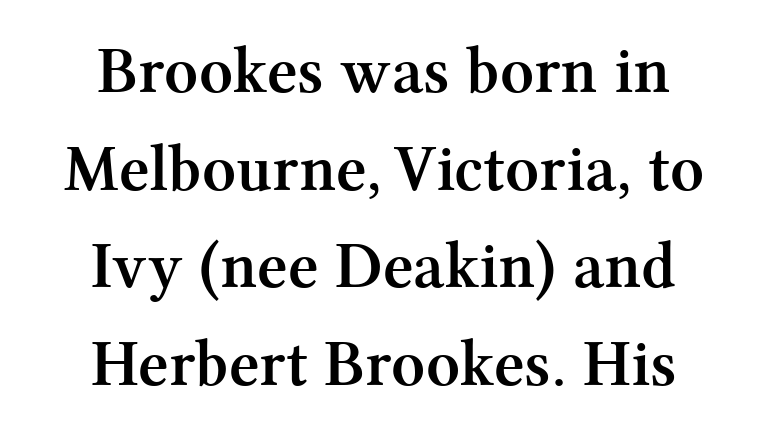
Q: Is the text bold? A: Yes.
Q: Is the text italic (slanted)? A: No, it is upright.
Q: Is the typeface a serif or a sans-serif typeface? A: Serif.
Q: Is the text underlined? A: No.
Q: How is the paragraph aligned? A: Centered.
Q: Is the spacing between letters normal or unusually wide? A: Normal.
Q: Is the spacing between lines tight, normal or loose? A: Normal.
Q: Width (condensed, normal, or wide)? A: Normal.
Q: Stroke contrast? A: Medium.
Q: x-height? A: Medium.
Q: Monospaced? A: No.
